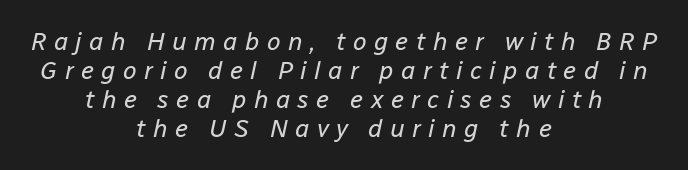
{"italic": "yes", "lean": "right", "slant_degrees": 12, "bold": "no", "underline": "no", "align": "center", "line_spacing_ratio": 1.16, "letter_spacing": "wide", "letter_spacing_em": 0.29, "glyph_px": 25}
